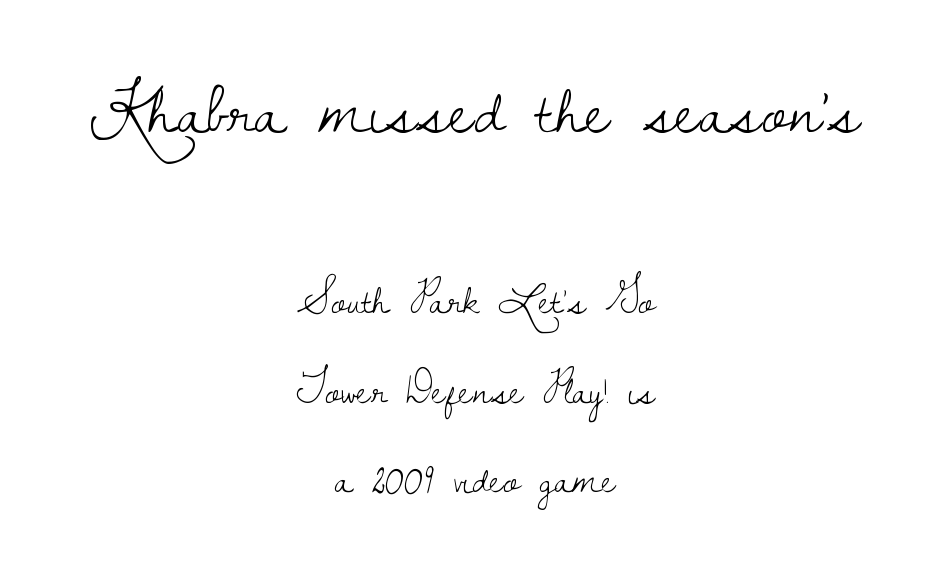
The image shows 75 px light serif type; set centered, loose line spacing (2.09x), normal letter spacing, not underlined; the first (top) block is 1.74x larger; low stroke contrast and a small x-height.
